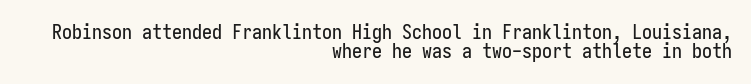
The image shows 20 px text type, upright; set right-aligned, tight line spacing (0.96x), normal letter spacing, not underlined.
